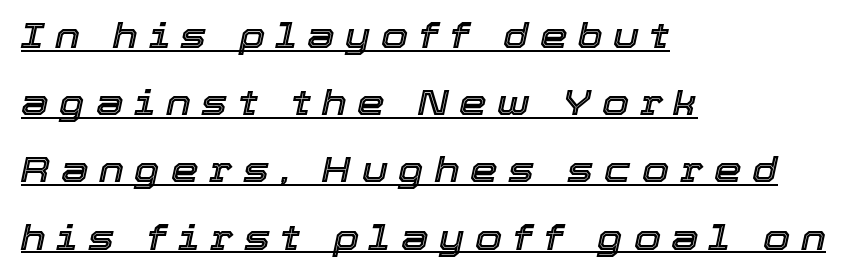
Q: Is the text italic (slanted)? A: Yes, it leans right by about 12 degrees.
Q: Is the text underlined? A: Yes.
Q: How is the paragraph aligned? A: Left-aligned.
Q: Is the spacing between letters normal or unusually wide? A: Unusually wide.
Q: Is the spacing between lines tight, normal or loose? A: Loose.
Q: Width (condensed, normal, or wide)? A: Normal.
Q: x-height? A: Medium.
Q: Monospaced? A: No.
